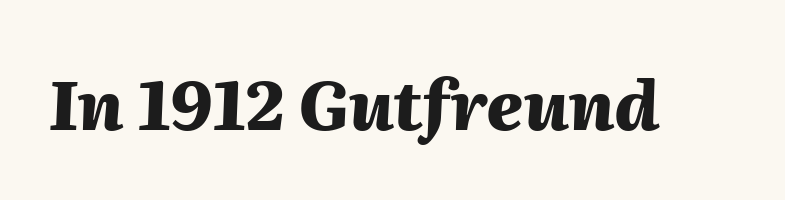
The zone under the glyphs is completely vacant. The gaps between neighbouring characters are ordinary and unremarkable. Character widths vary here, with narrow letters taking less room than wide ones. Yep, that's italic — everything's leaning.
